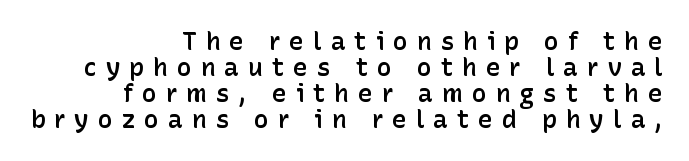
The image shows 25 px text type, upright; set right-aligned, tight line spacing (1.04x), unusually wide letter spacing (+0.35 em), not underlined.
